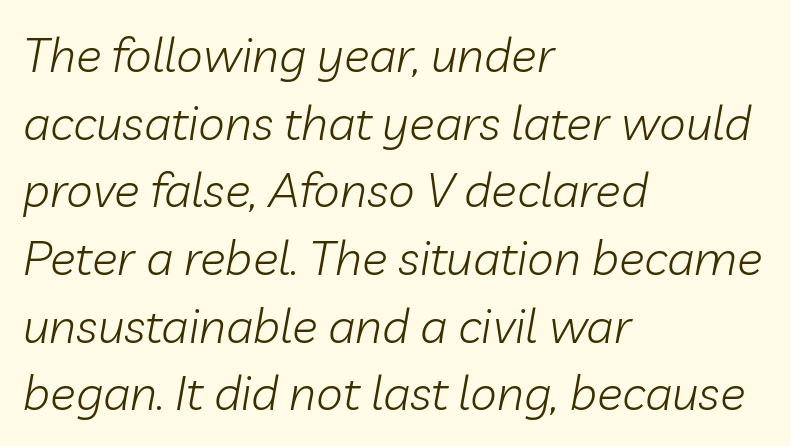
The image shows 48 px light type, italic (leaning right); set left-aligned, normal line spacing (1.41x), normal letter spacing, not underlined; low stroke contrast and a medium x-height.
